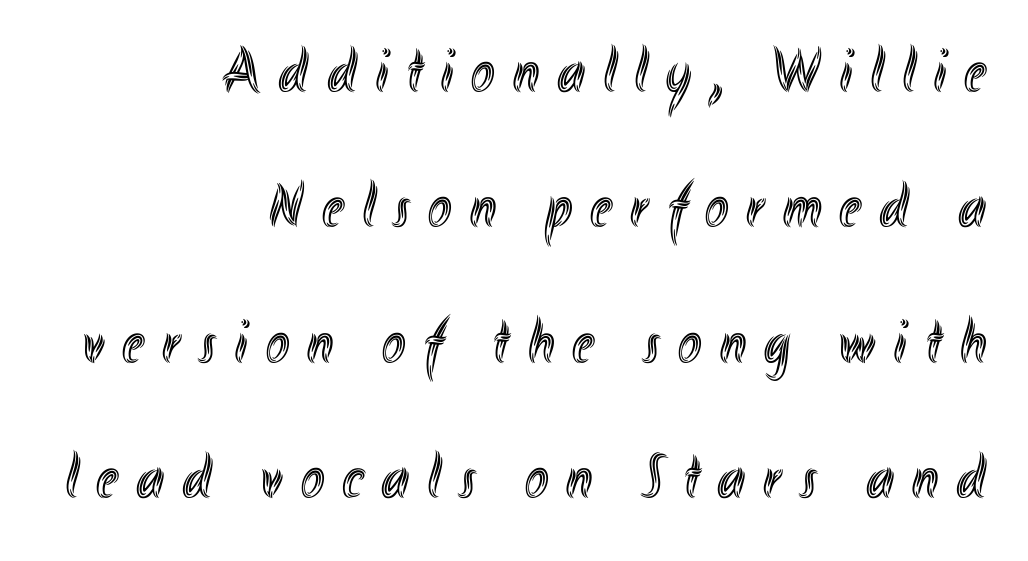
{"width": "condensed", "x_height": "small", "monospaced": "no", "underline": "no", "align": "right", "line_spacing": "loose", "line_spacing_ratio": 2.15, "letter_spacing": "wide", "letter_spacing_em": 0.29, "glyph_px": 63}
